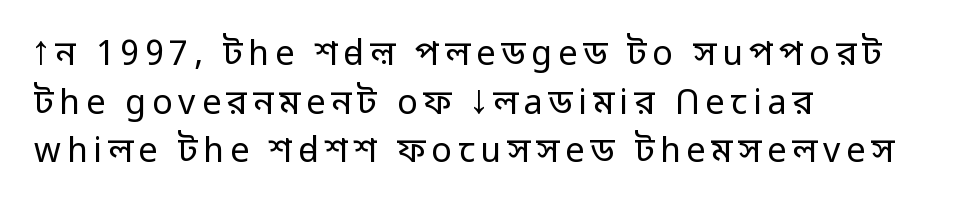
{"serif": "no", "italic": "no", "bold": "no", "weight": "regular", "width": "normal", "stroke_contrast": "low", "x_height": "medium", "monospaced": "no", "underline": "no", "align": "left", "line_spacing": "normal", "line_spacing_ratio": 1.43, "glyph_px": 34}
